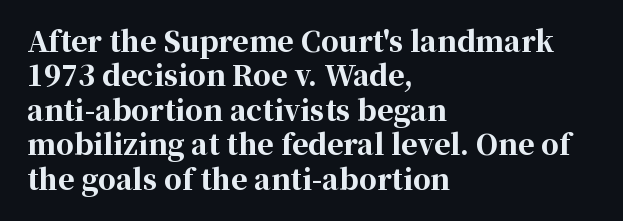
The image shows 28 px bold serif type, upright; set left-aligned, line spacing 1.23x, normal letter spacing, not underlined; high stroke contrast and a medium x-height.
